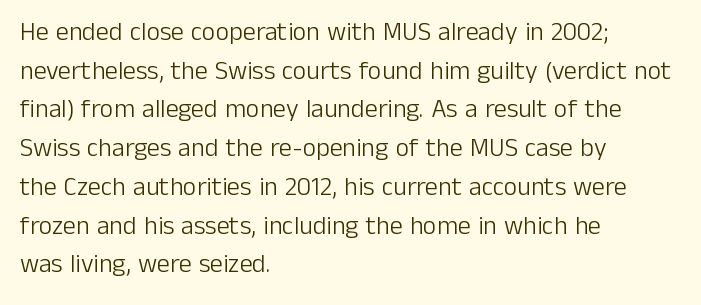
The image shows 26 px text type, upright; set left-aligned, normal line spacing (1.49x), normal letter spacing, not underlined.
